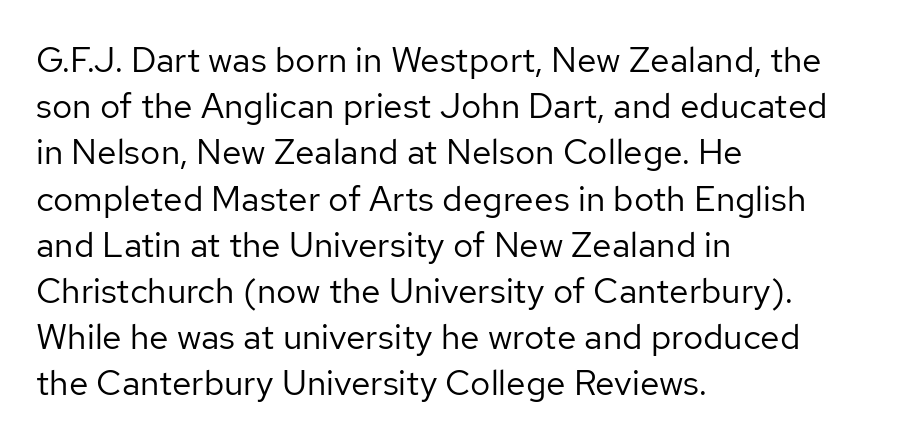
Proportional: the letters do not fall into vertical columns. The lines sit at an ordinary, default distance from one another. The paragraph has a hard left edge and a soft right edge. Letters rest on an invisible, unmarked baseline. The horizontal fit of the characters is conventional and even.
